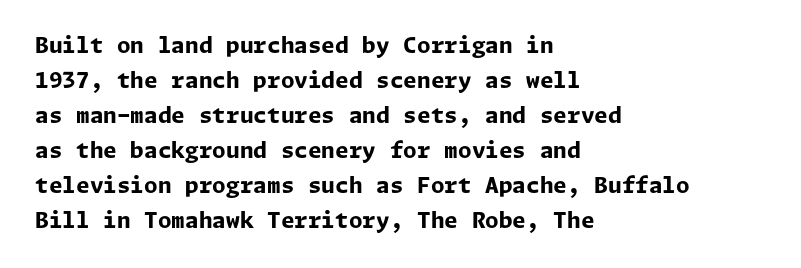
{"italic": "no", "bold": "yes", "underline": "no", "align": "left", "line_spacing": "normal", "line_spacing_ratio": 1.59, "letter_spacing": "normal", "letter_spacing_em": 0.0, "glyph_px": 22}
